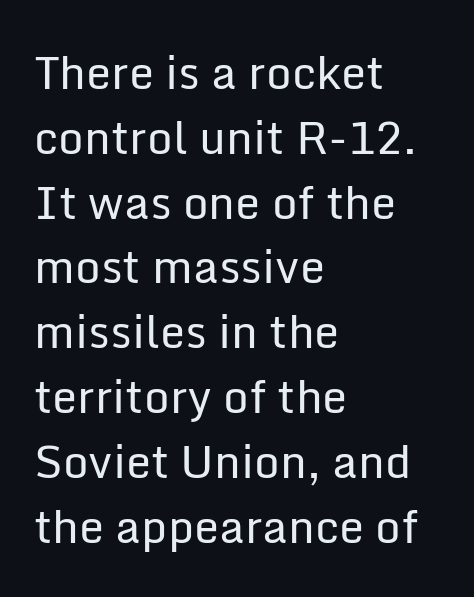
Do the characters align in a grid? No, the font is proportional. If you drew a line through each stem, it would be perfectly vertical. What's the leading like? Ordinary, nothing unusual. I'd call this a sans setting — the letters go barefoot.
